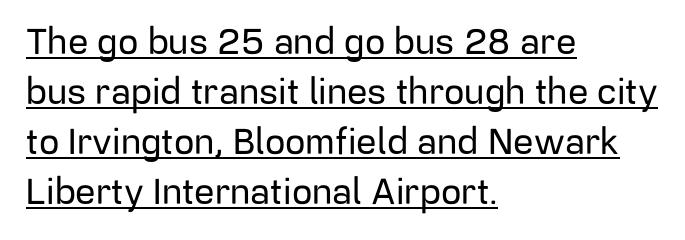
{"serif": "no", "italic": "no", "width": "normal", "stroke_contrast": "low", "x_height": "medium", "monospaced": "no", "underline": "yes", "align": "left", "line_spacing": "normal", "line_spacing_ratio": 1.39, "letter_spacing": "normal", "letter_spacing_em": 0.0, "glyph_px": 36}
